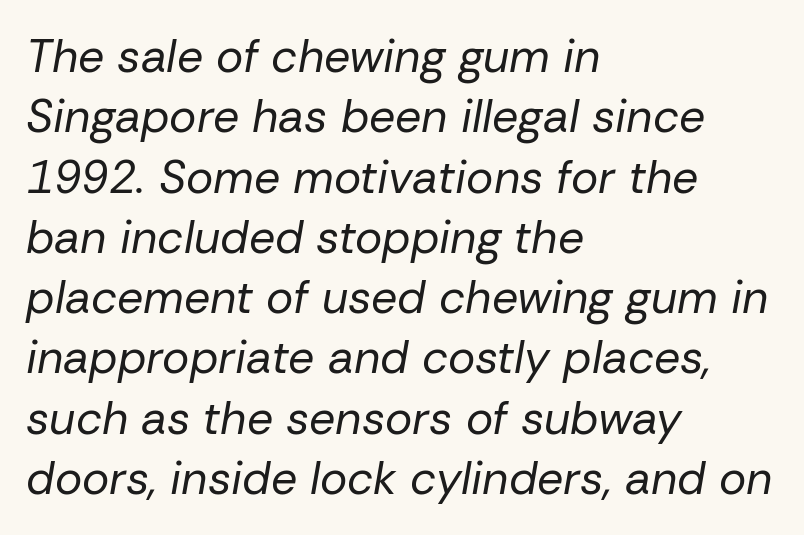
{"italic": "yes", "lean": "right", "slant_degrees": 10, "bold": "no", "weight": "regular", "width": "normal", "stroke_contrast": "low", "x_height": "medium", "monospaced": "no", "underline": "no", "align": "left", "line_spacing": "normal", "line_spacing_ratio": 1.31, "letter_spacing": "normal", "letter_spacing_em": 0.0, "glyph_px": 46}
